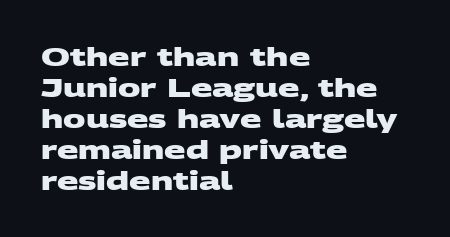
{"bold": "yes", "underline": "no", "align": "left", "line_spacing_ratio": 1.24, "letter_spacing": "normal", "letter_spacing_em": 0.0, "glyph_px": 25}
